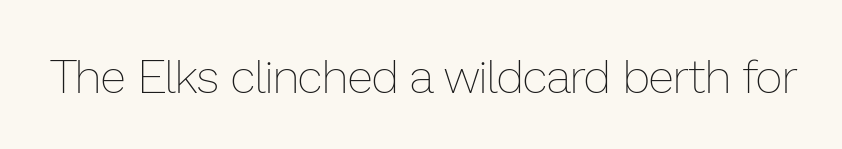
Ordinary non-slanted type is in use. The weight would be labelled regular, book, light, or lighter still. Check the space under the baseline: it is left empty. The gaps between neighbouring characters are ordinary and unremarkable. Note the varied advance widths — an 'i' is clearly narrower than an 'm'.
